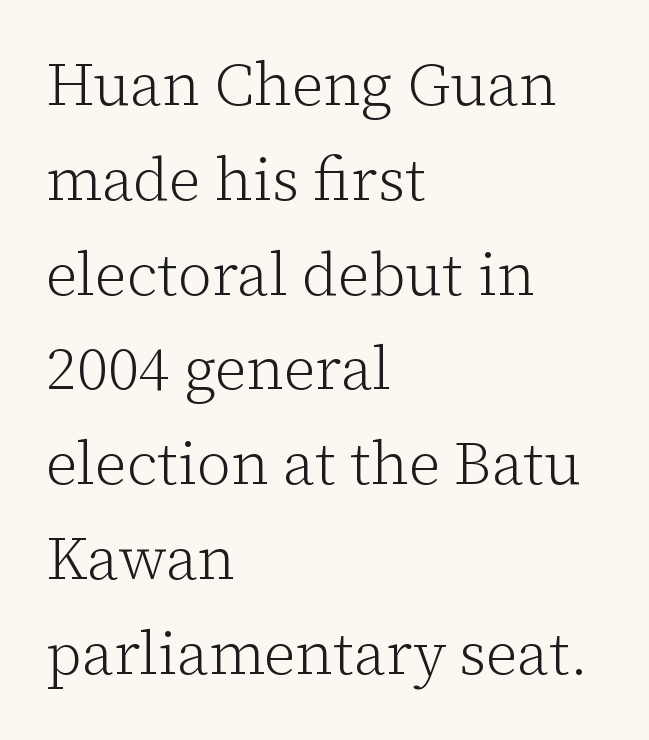
{"serif": "yes", "italic": "no", "bold": "no", "weight": "light", "width": "normal", "stroke_contrast": "low", "x_height": "medium", "monospaced": "no", "underline": "no", "align": "left", "line_spacing": "normal", "line_spacing_ratio": 1.58, "letter_spacing": "normal", "letter_spacing_em": 0.0, "glyph_px": 60}
